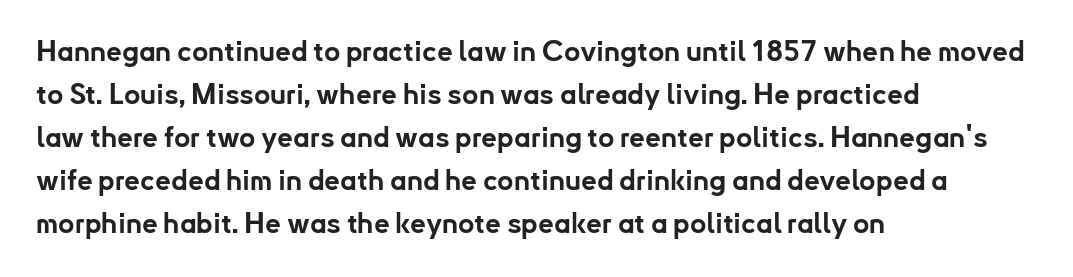
{"serif": "no", "italic": "no", "bold": "yes", "weight": "bold", "width": "normal", "stroke_contrast": "low", "x_height": "small", "monospaced": "no", "underline": "no", "align": "left", "line_spacing": "normal", "line_spacing_ratio": 1.54, "letter_spacing": "normal", "letter_spacing_em": 0.0, "glyph_px": 28}
